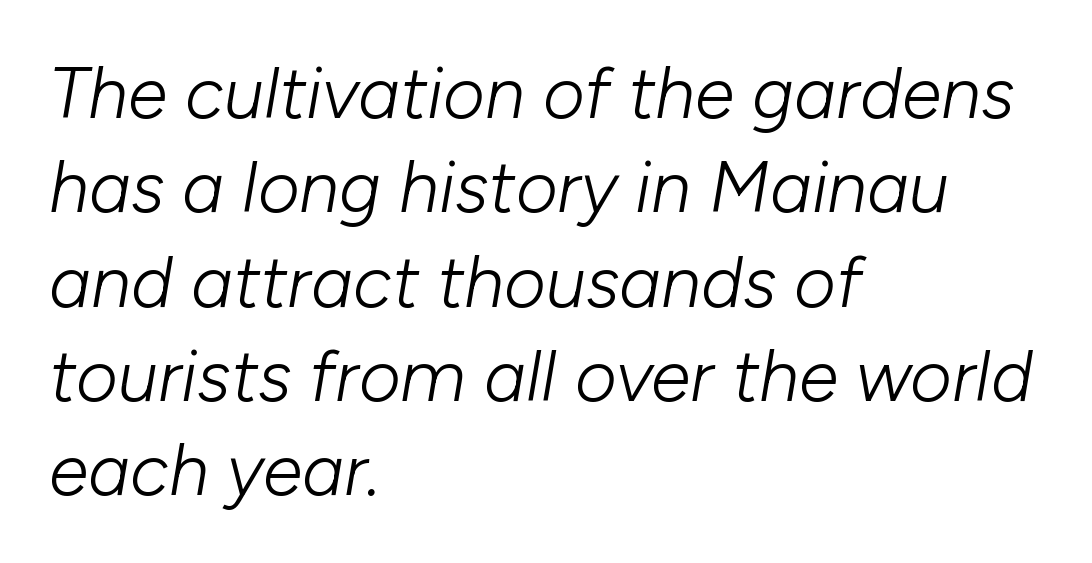
The image shows 72 px light type, italic (leaning right); set left-aligned, normal line spacing (1.31x), normal letter spacing, not underlined; low stroke contrast and a medium x-height.
